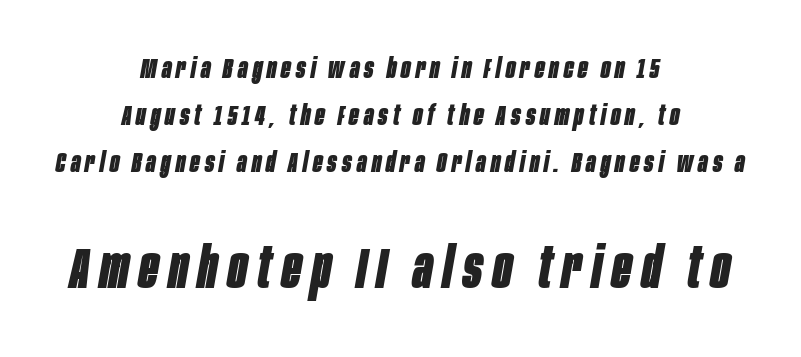
Notice how the passage keeps no hard edge, just a central spine. Here the designer chose a conventional face with non-uniform glyph widths. One glance says typical: line gaps are just what's usual. If you squint, the bottom block still reads clearly — it's the larger of the two. Chunky letters — that's bold for sure.
